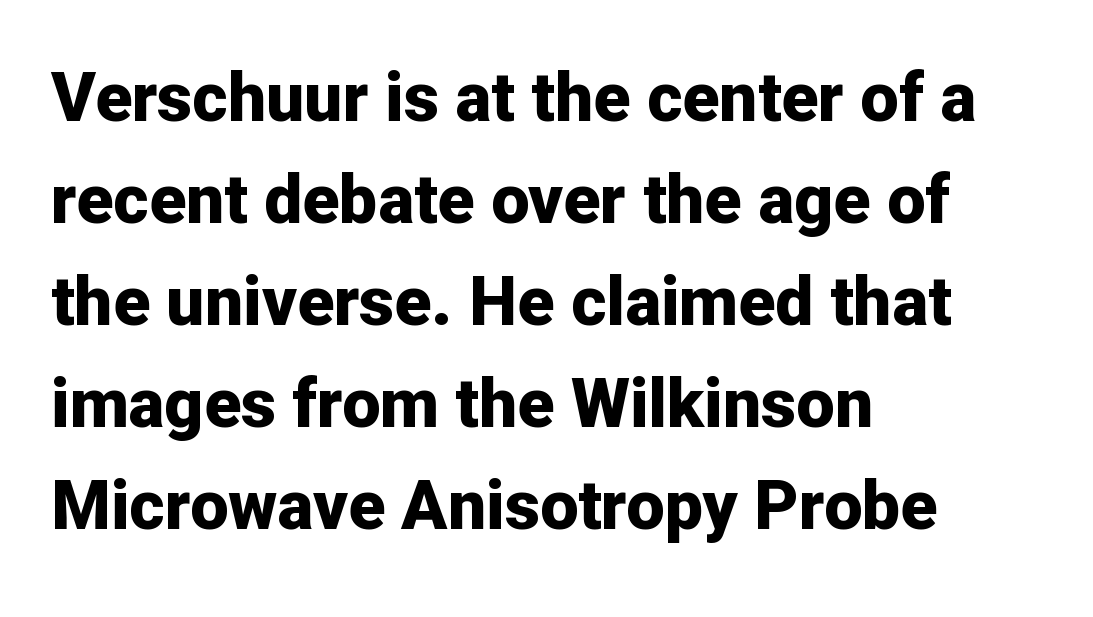
{"serif": "no", "italic": "no", "bold": "yes", "weight": "bold", "width": "normal", "stroke_contrast": "low", "x_height": "medium", "monospaced": "no", "underline": "no", "align": "left", "line_spacing": "normal", "line_spacing_ratio": 1.5, "letter_spacing": "normal", "letter_spacing_em": 0.0, "glyph_px": 68}
